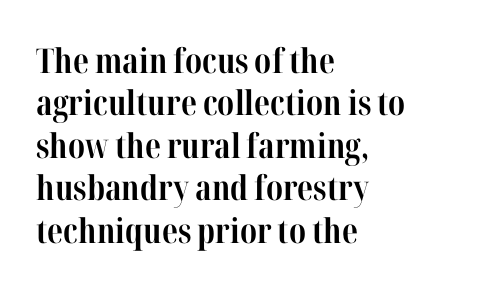
{"serif": "yes", "italic": "no", "bold": "yes", "weight": "bold", "width": "condensed", "stroke_contrast": "high", "x_height": "medium", "monospaced": "no", "underline": "no", "align": "left", "line_spacing": "normal", "line_spacing_ratio": 1.25, "letter_spacing": "normal", "letter_spacing_em": 0.0, "glyph_px": 34}
